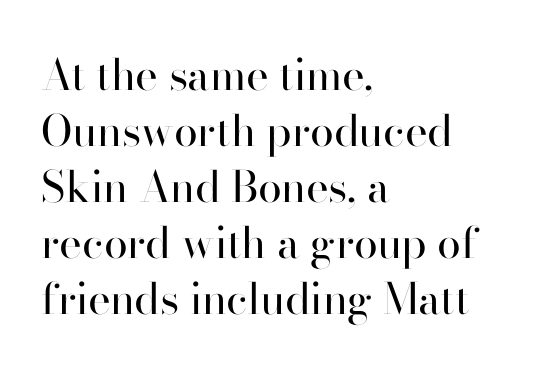
Q: Is the text bold? A: No.
Q: Is the text italic (slanted)? A: No, it is upright.
Q: Is the typeface a serif or a sans-serif typeface? A: Sans-serif.
Q: Is the text underlined? A: No.
Q: How is the paragraph aligned? A: Left-aligned.
Q: Is the spacing between letters normal or unusually wide? A: Normal.
Q: Is the spacing between lines tight, normal or loose? A: Normal.
Q: Width (condensed, normal, or wide)? A: Normal.
Q: Stroke contrast? A: High.
Q: x-height? A: Small.
Q: Monospaced? A: No.
